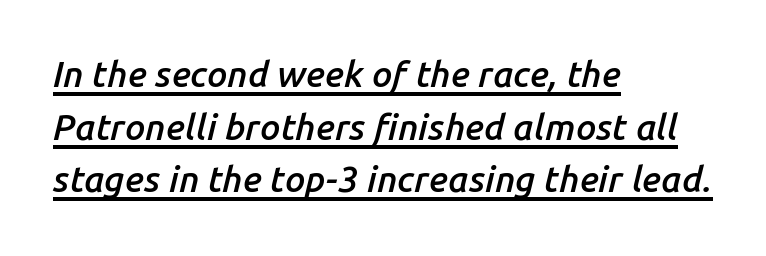
Q: Is the text bold? A: Semi-bold.
Q: Is the text italic (slanted)? A: Yes, it leans right by about 14 degrees.
Q: Is the text underlined? A: Yes.
Q: How is the paragraph aligned? A: Left-aligned.
Q: Is the spacing between letters normal or unusually wide? A: Normal.
Q: Is the spacing between lines tight, normal or loose? A: Normal.
Q: Width (condensed, normal, or wide)? A: Normal.
Q: Stroke contrast? A: Low.
Q: x-height? A: Medium.
Q: Monospaced? A: No.
